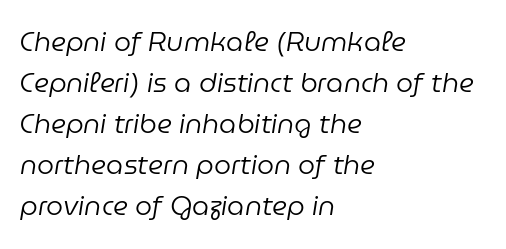
Q: Is the text bold? A: No.
Q: Is the text italic (slanted)? A: Yes, it leans right by about 9 degrees.
Q: Is the text underlined? A: No.
Q: How is the paragraph aligned? A: Left-aligned.
Q: Is the spacing between letters normal or unusually wide? A: Normal.
Q: Is the spacing between lines tight, normal or loose? A: Normal.
